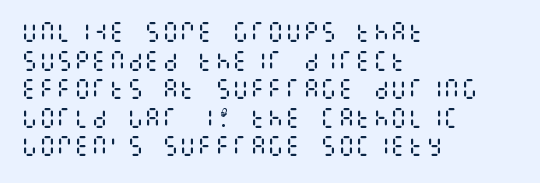
Check the space under the baseline: it is left empty. Characters follow at the spacing the type designer built in. These glyphs show unthickened strokes, regular width or finer. This is the regular roman posture of the typeface. A typesetter would call this leading conventional body-copy spacing. The compositor pushed each line to the left boundary.
